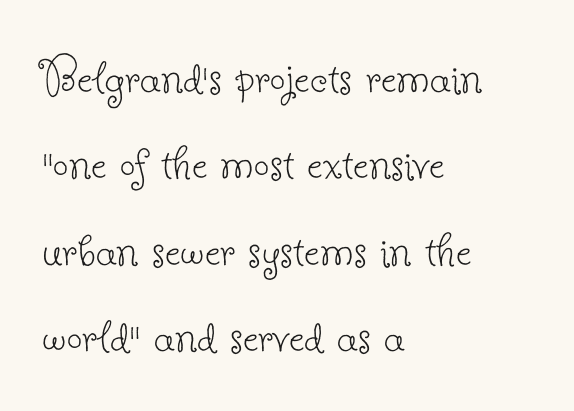
{"serif": "yes", "italic": "no", "bold": "no", "weight": "thin", "width": "normal", "stroke_contrast": "low", "x_height": "small", "monospaced": "no", "underline": "no", "align": "left", "line_spacing": "normal", "line_spacing_ratio": 1.57, "letter_spacing": "normal", "letter_spacing_em": 0.0, "glyph_px": 55}
